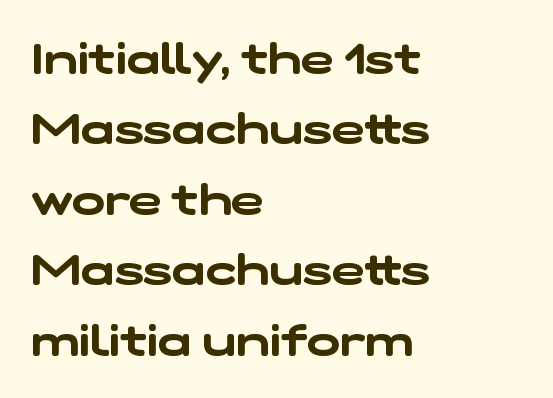
{"serif": "no", "width": "wide", "stroke_contrast": "low", "x_height": "medium", "monospaced": "no", "underline": "no", "align": "left", "line_spacing": "normal", "line_spacing_ratio": 1.6, "letter_spacing": "normal", "letter_spacing_em": 0.0, "glyph_px": 44}
